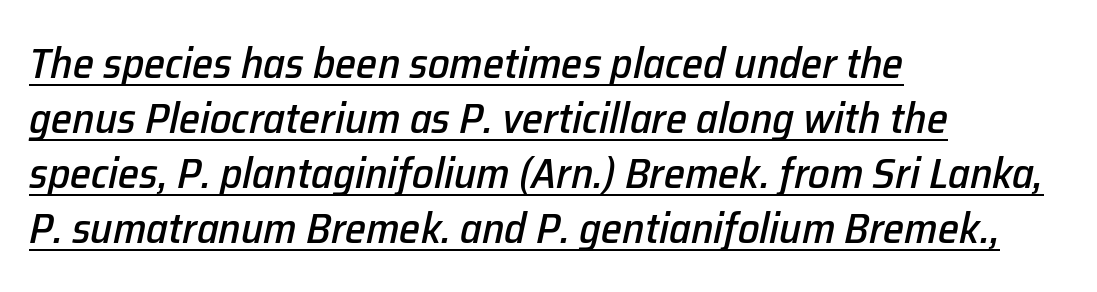
Q: Is the text italic (slanted)? A: Yes, it leans right by about 12 degrees.
Q: Is the text underlined? A: Yes.
Q: How is the paragraph aligned? A: Left-aligned.
Q: Is the spacing between letters normal or unusually wide? A: Normal.
Q: Is the spacing between lines tight, normal or loose? A: Normal.
Q: Width (condensed, normal, or wide)? A: Normal.
Q: Stroke contrast? A: Low.
Q: x-height? A: Medium.
Q: Monospaced? A: No.
